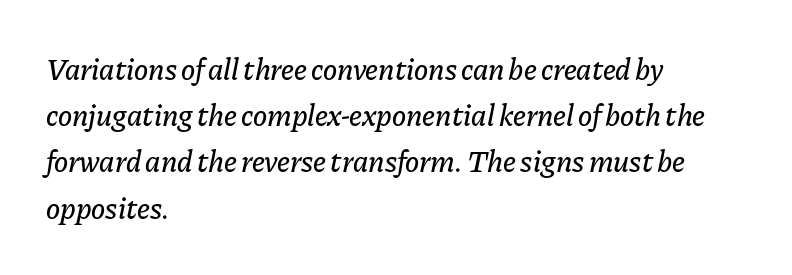
{"italic": "yes", "lean": "right", "slant_degrees": 11, "width": "normal", "stroke_contrast": "low", "x_height": "medium", "monospaced": "no", "underline": "no", "align": "left", "line_spacing": "normal", "line_spacing_ratio": 1.54, "letter_spacing": "normal", "letter_spacing_em": 0.0, "glyph_px": 30}
